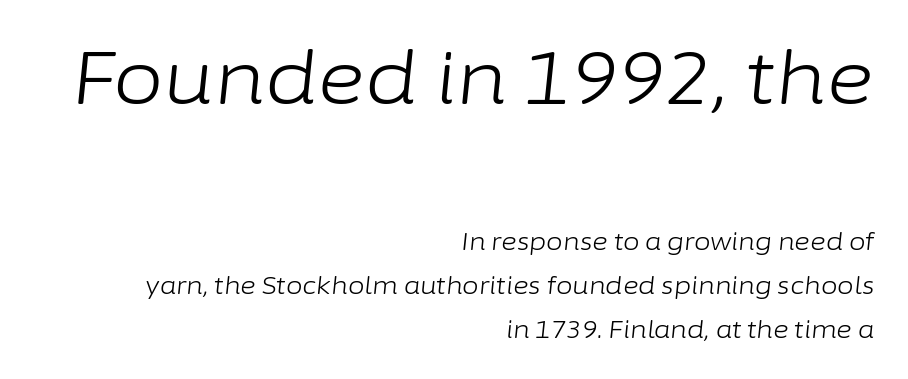
Q: Is the text bold? A: No.
Q: Is the text italic (slanted)? A: Yes, it leans right by about 6 degrees.
Q: Is the text underlined? A: No.
Q: How is the paragraph aligned? A: Right-aligned.
Q: Is the spacing between letters normal or unusually wide? A: Normal.
Q: Which block of text is set in a larger size, the first (top) or the second (bottom)? A: The first (top) one.
Q: Width (condensed, normal, or wide)? A: Normal.
Q: Stroke contrast? A: Low.
Q: x-height? A: Medium.
Q: Monospaced? A: No.
